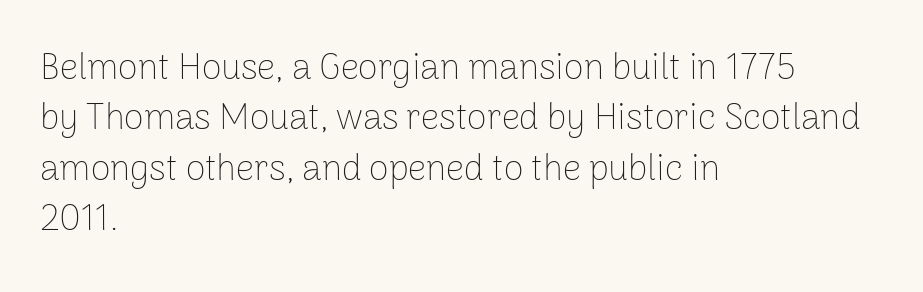
{"serif": "no", "italic": "no", "bold": "no", "weight": "thin", "width": "normal", "stroke_contrast": "low", "x_height": "medium", "monospaced": "no", "underline": "no", "align": "left", "line_spacing": "normal", "line_spacing_ratio": 1.4, "letter_spacing": "normal", "letter_spacing_em": 0.0, "glyph_px": 36}
